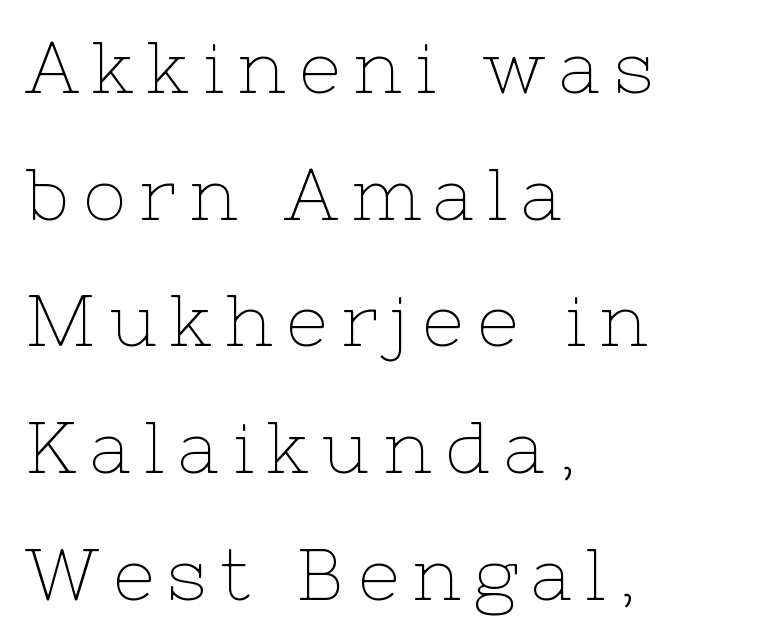
The image shows 72 px thin serif type, upright; set left-aligned, line spacing 1.76x, not underlined; low stroke contrast and a medium x-height.
